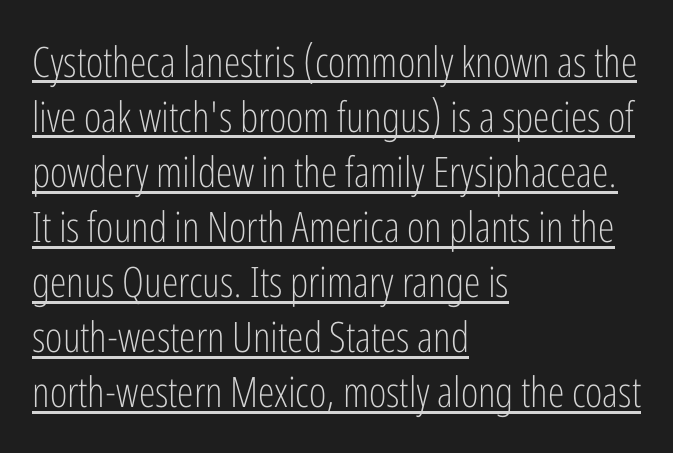
{"serif": "no", "italic": "no", "bold": "no", "weight": "light", "width": "condensed", "stroke_contrast": "low", "x_height": "medium", "monospaced": "no", "underline": "yes", "align": "left", "line_spacing": "normal", "line_spacing_ratio": 1.31, "letter_spacing": "normal", "letter_spacing_em": 0.0, "glyph_px": 42}
